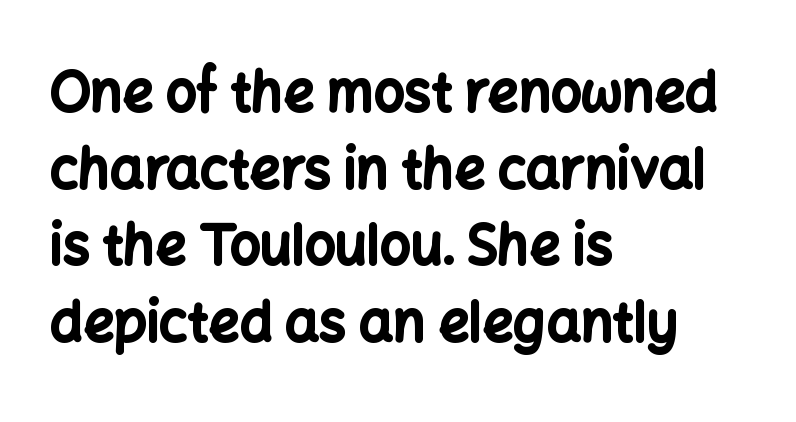
{"serif": "no", "italic": "no", "bold": "yes", "weight": "bold", "width": "normal", "stroke_contrast": "low", "x_height": "medium", "monospaced": "no", "underline": "no", "align": "left", "line_spacing": "normal", "line_spacing_ratio": 1.42, "letter_spacing": "normal", "letter_spacing_em": 0.0, "glyph_px": 54}
